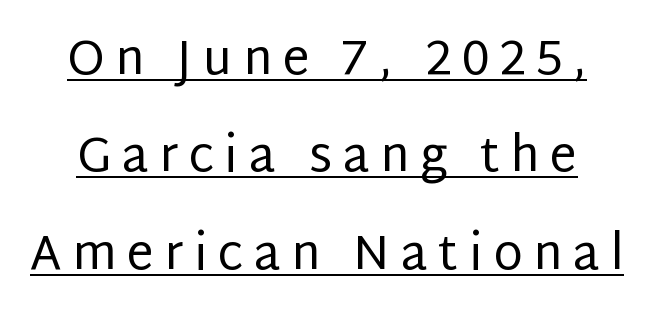
The image shows 48 px regular-weight sans-serif type, upright; set centered, loose line spacing (2.03x), unusually wide letter spacing (+0.22 em), underlined; low stroke contrast and a large x-height.
